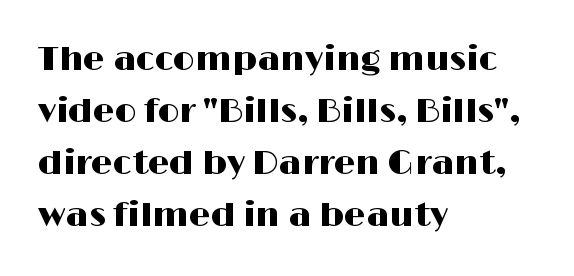
{"serif": "no", "italic": "no", "width": "wide", "stroke_contrast": "high", "x_height": "medium", "monospaced": "no", "underline": "no", "align": "left", "line_spacing": "normal", "line_spacing_ratio": 1.53, "letter_spacing": "normal", "letter_spacing_em": 0.0, "glyph_px": 34}
